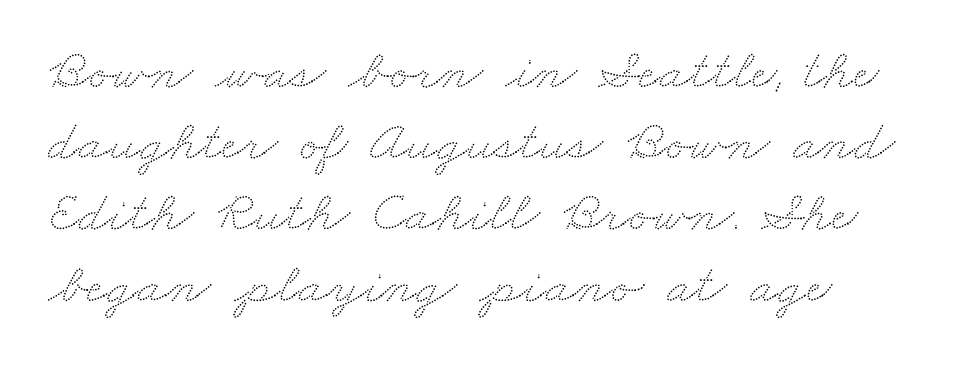
{"width": "wide", "stroke_contrast": "low", "x_height": "small", "monospaced": "no", "underline": "no", "align": "left", "line_spacing": "normal", "line_spacing_ratio": 1.25, "letter_spacing": "normal", "letter_spacing_em": 0.0, "glyph_px": 57}
